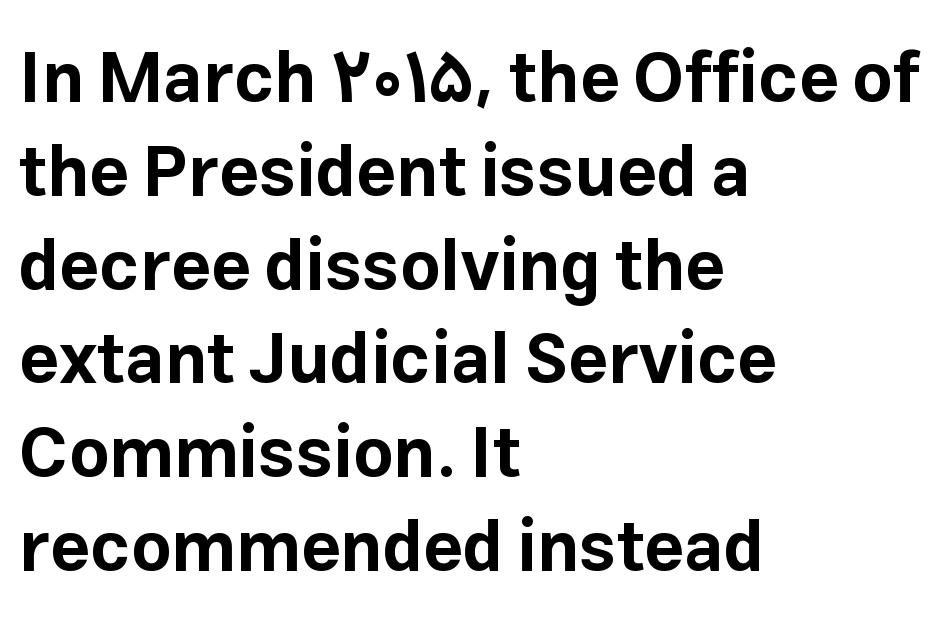
A normal amount of white space separates one row of letters from the next. Is there any slant? The stems are plumb. Is this a fixed-width face? No — the glyphs have proportional, varying widths. The text block is weighted toward the left margin, trailing off unevenly rightward.
